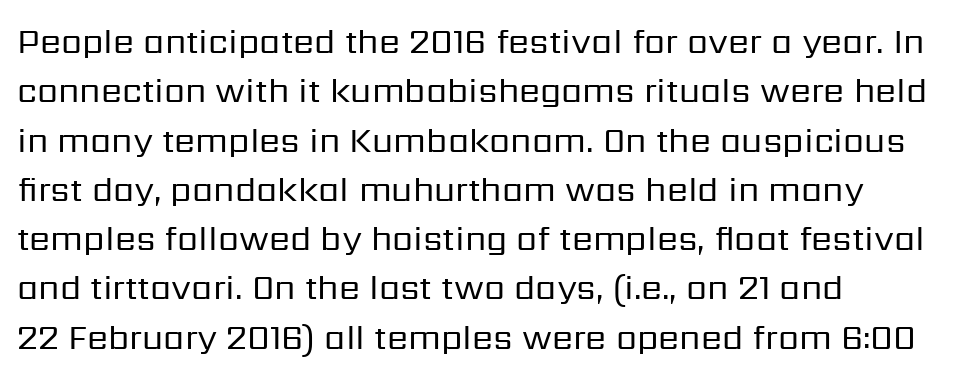
Caption: multi-line text, flush left, ragged right. Looks like regular typesetting: each glyph gets only the width it needs. Do the letters lean? They stand straight. A clean baseline with only descenders dipping below it. Nobody touched the tracking dial on this one. Serif or sans? Sans — the stroke terminals are bare.
